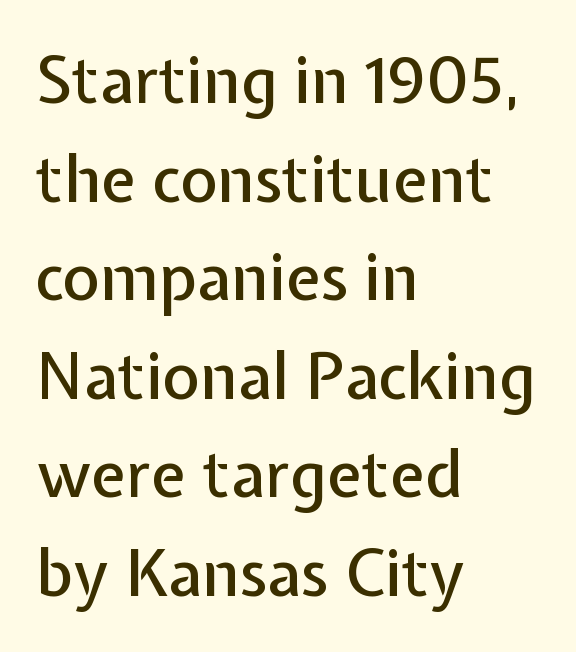
The image shows 64 px sans-serif type, upright; set left-aligned, normal line spacing (1.54x), normal letter spacing, not underlined; low stroke contrast and a medium x-height.
